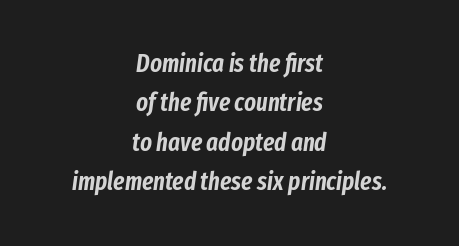
{"italic": "yes", "lean": "right", "slant_degrees": 8, "underline": "no", "align": "center", "line_spacing": "normal", "line_spacing_ratio": 1.58, "letter_spacing": "normal", "letter_spacing_em": 0.0, "glyph_px": 25}
